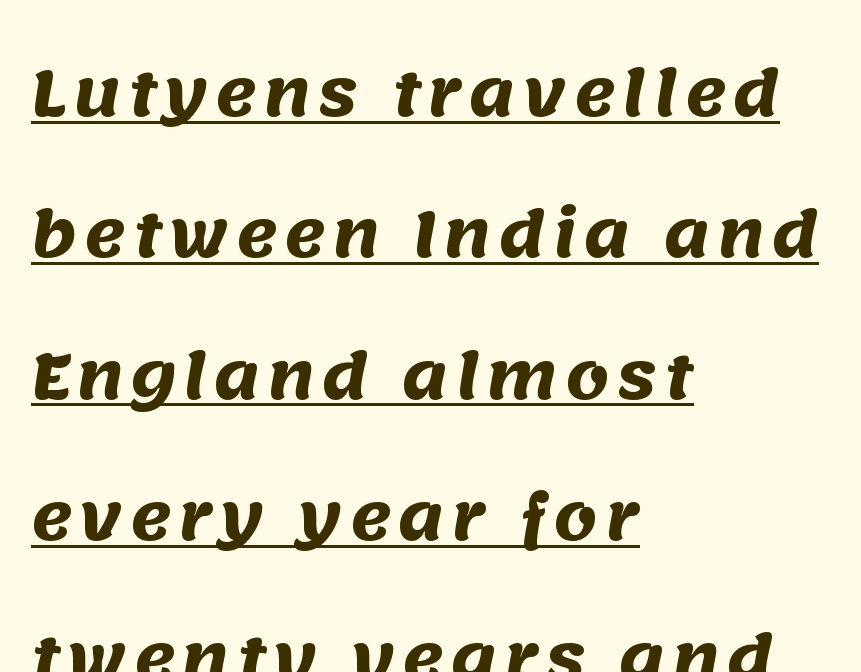
Q: Is the text bold? A: Yes.
Q: Is the typeface a serif or a sans-serif typeface? A: Sans-serif.
Q: Is the text underlined? A: Yes.
Q: How is the paragraph aligned? A: Left-aligned.
Q: Is the spacing between lines tight, normal or loose? A: Loose.
Q: Width (condensed, normal, or wide)? A: Normal.
Q: Stroke contrast? A: Medium.
Q: x-height? A: Large.
Q: Monospaced? A: No.
